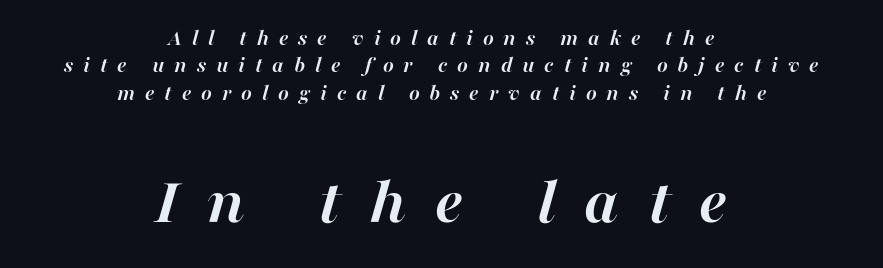
The image shows 68 px semibold type, italic (leaning right); set centered, line spacing 1.19x, unusually wide letter spacing (+0.43 em), not underlined; the second (bottom) block is 2.96x larger; high stroke contrast and a medium x-height.
